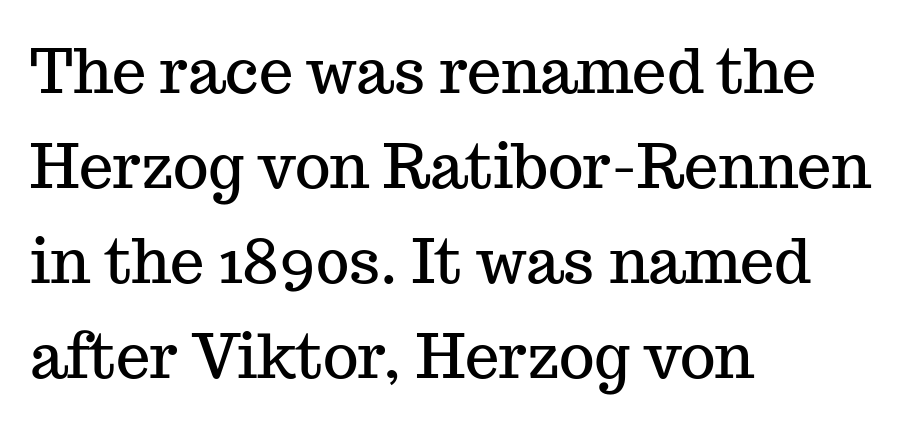
Teacher's note: observe the even left margin — that is flush-left alignment. Caption: standard tracking, unaltered. The passage shown is typed in a proportional face where columns would drift. Unlike italic type, these characters show no tilt at all.
